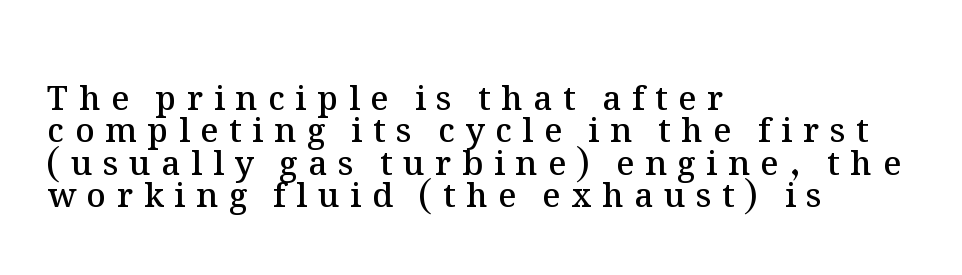
{"italic": "no", "bold": "semi", "weight": "semibold", "width": "normal", "stroke_contrast": "medium", "x_height": "medium", "monospaced": "no", "underline": "no", "align": "left", "line_spacing": "tight", "line_spacing_ratio": 0.98, "letter_spacing": "wide", "letter_spacing_em": 0.33, "glyph_px": 33}
